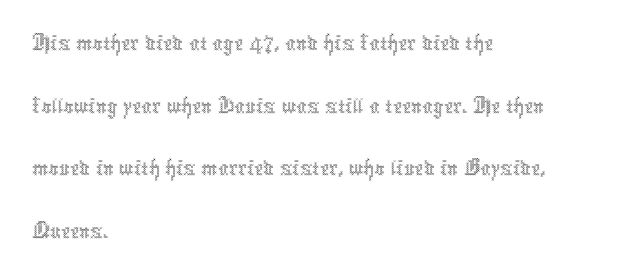
{"italic": "no", "bold": "no", "weight": "thin", "width": "condensed", "x_height": "medium", "monospaced": "no", "underline": "no", "align": "left", "line_spacing_ratio": 1.23, "letter_spacing": "normal", "letter_spacing_em": 0.0, "glyph_px": 51}
